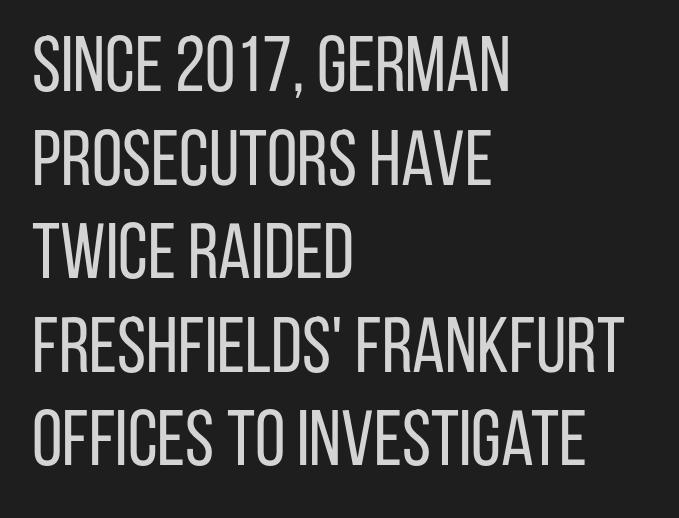
Do the characters align in a grid? No, the font is proportional. Unbolded letterforms with no extra heft. Anything drawn beneath the words? Only blank space. Vertical strokes here are truly vertical.
